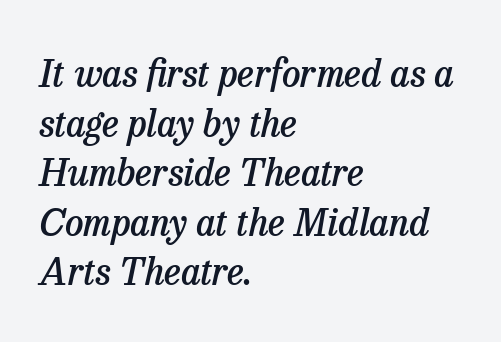
{"serif": "yes", "italic": "yes", "lean": "right", "slant_degrees": 13, "bold": "semi", "weight": "semibold", "width": "normal", "stroke_contrast": "low", "x_height": "medium", "monospaced": "no", "underline": "no", "align": "left", "line_spacing": "normal", "line_spacing_ratio": 1.34, "letter_spacing": "normal", "letter_spacing_em": 0.0, "glyph_px": 37}
